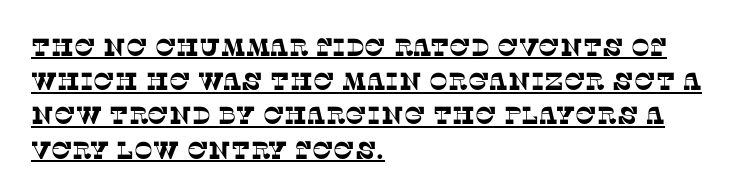
{"underline": "yes", "align": "left", "line_spacing": "normal", "line_spacing_ratio": 1.37, "letter_spacing": "normal", "letter_spacing_em": 0.0, "glyph_px": 25}
